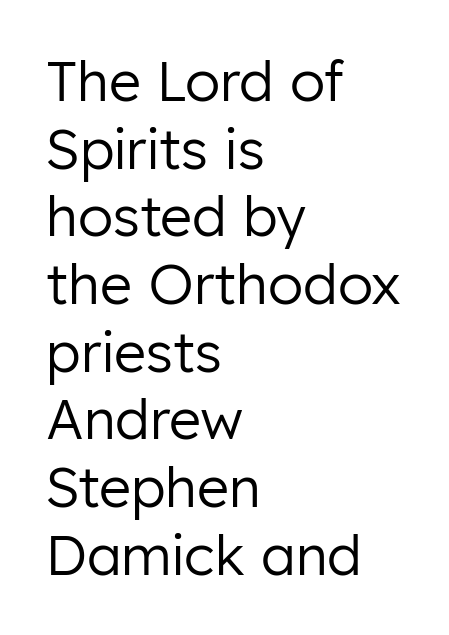
Varying glyph widths throughout — classic text-font behaviour. A bare baseline throughout the passage. Posture: vertical. Is this a heavy cut? Hardly; it is regular or lighter. The face used here is a sans, in the tradition of grotesques and geometrics.
